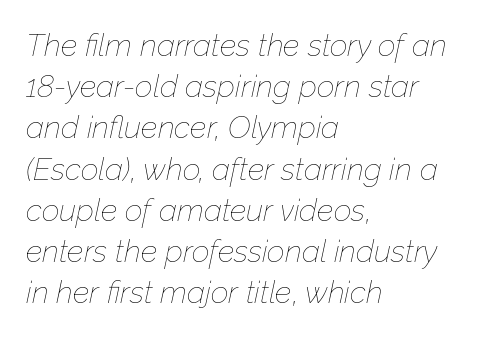
The letters advance in unequal steps, a hallmark of proportional type. Is the type slanted? Yes — the strokes lean at a clear angle. Type without underlining. Short and long lines alike share a common starting point at left. The horizontal fit of the characters is conventional and even. Leading matches the norm, producing a regular column.
